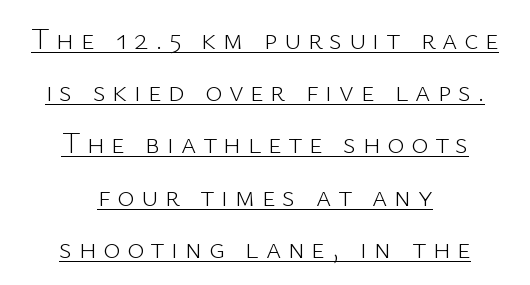
The image shows 29 px light sans-serif type, upright; set centered, line spacing 1.8x, unusually wide letter spacing (+0.23 em), underlined; low stroke contrast and a medium x-height.
